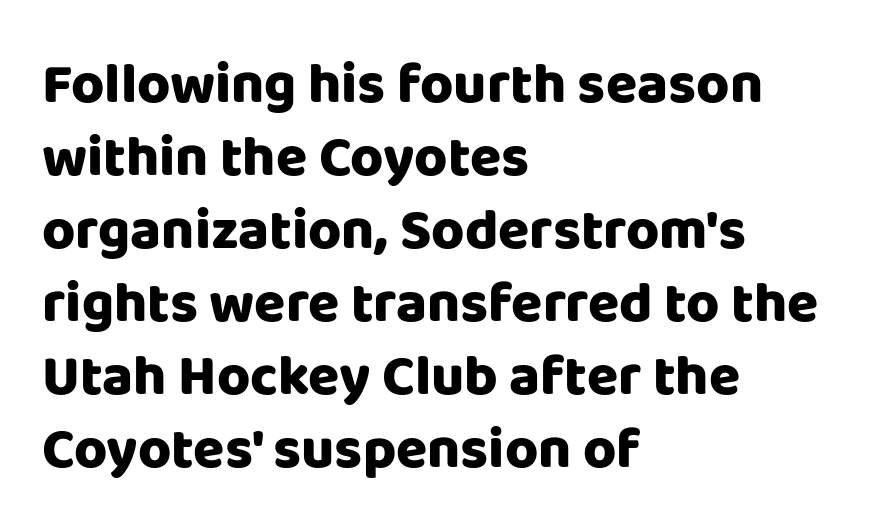
The compositor pushed each line to the left boundary. Tracking value appears to be zero — textbook default spacing. Words float on clear page, feet unadorned. Proportional: the letters do not fall into vertical columns. Is there much room between lines? A standard amount, neither cramped nor airy.
